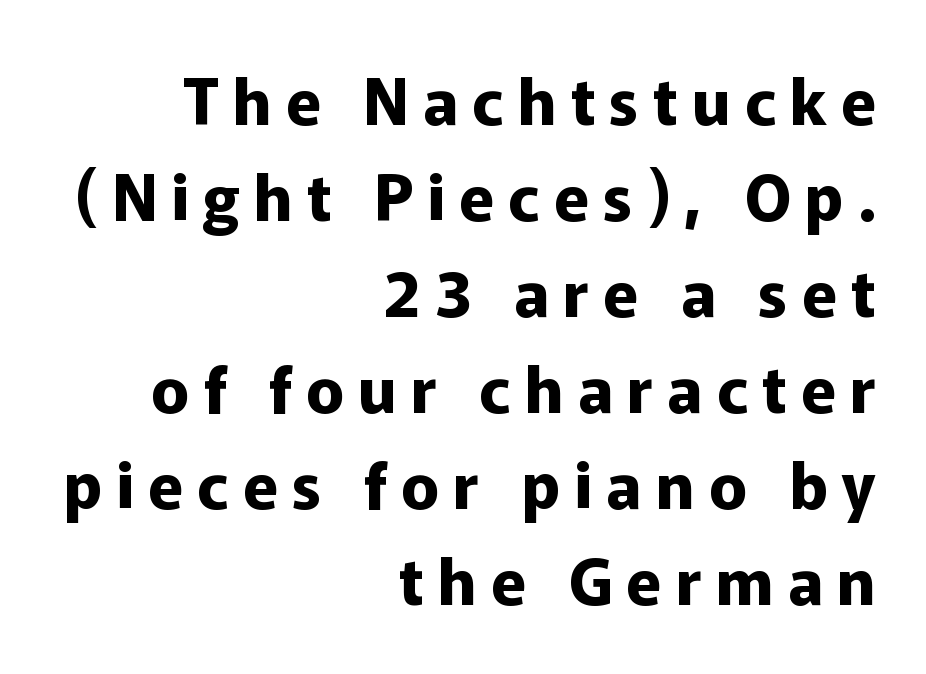
{"serif": "no", "italic": "no", "bold": "yes", "weight": "bold", "width": "normal", "stroke_contrast": "low", "x_height": "medium", "monospaced": "no", "underline": "no", "align": "right", "line_spacing": "normal", "line_spacing_ratio": 1.5, "letter_spacing": "wide", "letter_spacing_em": 0.22, "glyph_px": 64}
